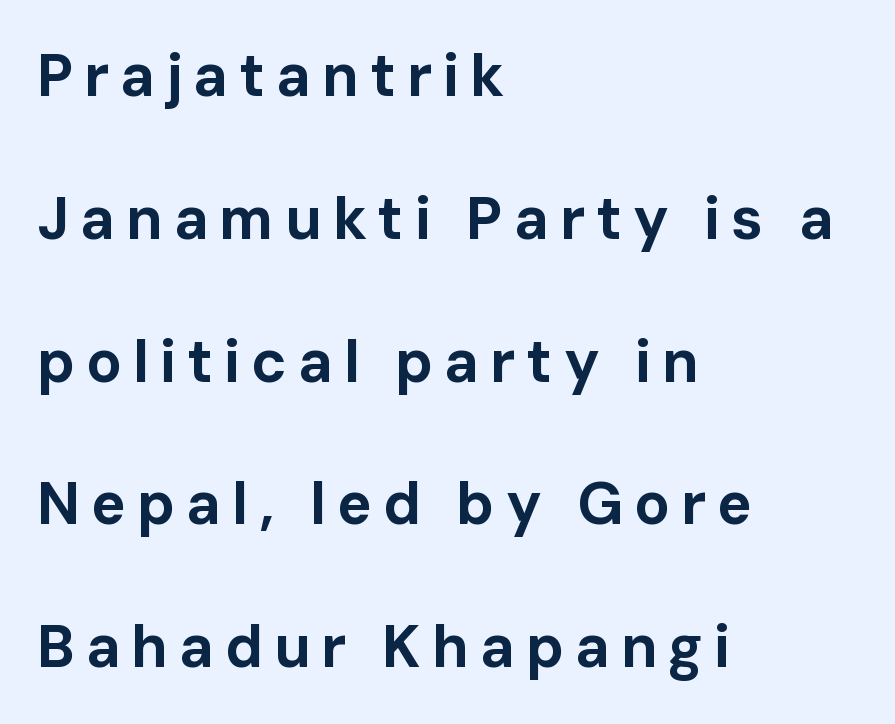
Q: Is the text bold? A: Yes.
Q: Is the text italic (slanted)? A: No, it is upright.
Q: Is the typeface a serif or a sans-serif typeface? A: Sans-serif.
Q: Is the text underlined? A: No.
Q: How is the paragraph aligned? A: Left-aligned.
Q: Is the spacing between lines tight, normal or loose? A: Loose.
Q: Width (condensed, normal, or wide)? A: Normal.
Q: Stroke contrast? A: Low.
Q: x-height? A: Medium.
Q: Monospaced? A: No.
